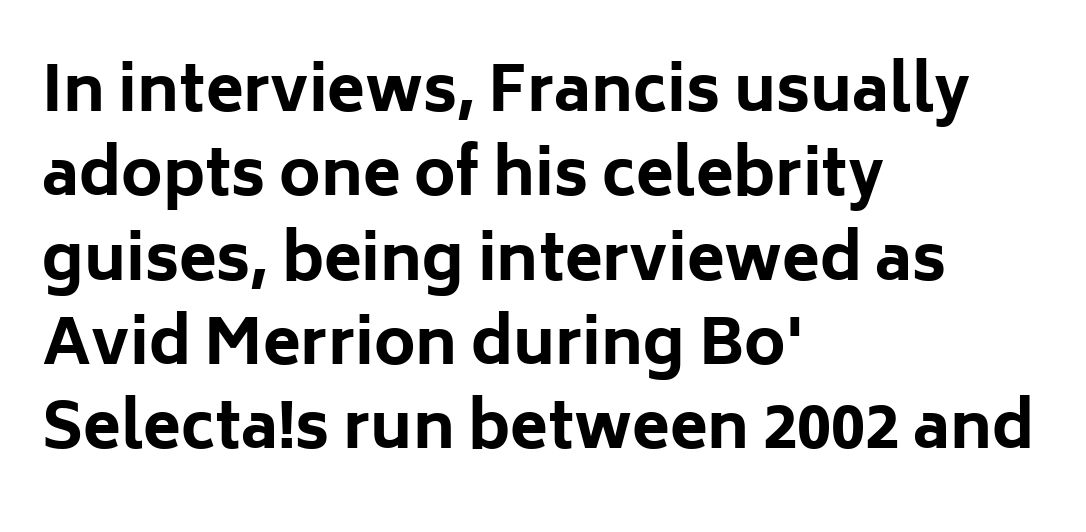
{"serif": "no", "italic": "no", "bold": "yes", "weight": "bold", "width": "normal", "stroke_contrast": "low", "x_height": "medium", "monospaced": "no", "underline": "no", "align": "left", "line_spacing": "normal", "line_spacing_ratio": 1.36, "letter_spacing": "normal", "letter_spacing_em": 0.0, "glyph_px": 62}
